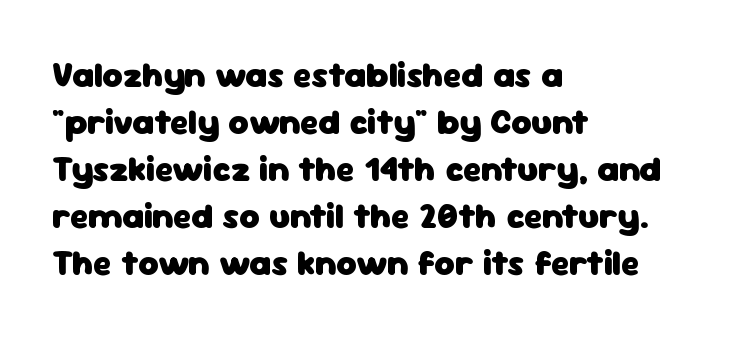
{"serif": "no", "italic": "no", "bold": "yes", "weight": "heavy", "width": "normal", "stroke_contrast": "low", "x_height": "medium", "monospaced": "no", "underline": "no", "align": "left", "line_spacing": "normal", "line_spacing_ratio": 1.34, "letter_spacing": "normal", "letter_spacing_em": 0.0, "glyph_px": 35}
